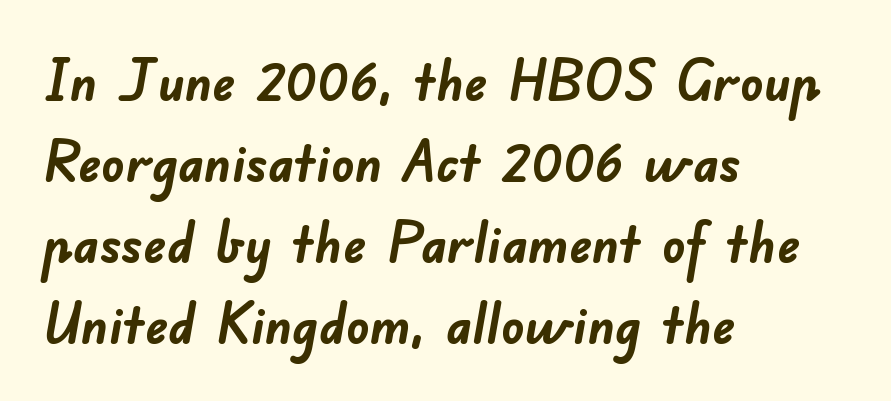
If you measured baseline to baseline, you'd find a middling distance. Is this a fixed-width face? No — the glyphs have proportional, varying widths. Stroke thickness is high; the sample reads as a true bold. Left-aligned paragraph, ragged on the right.
